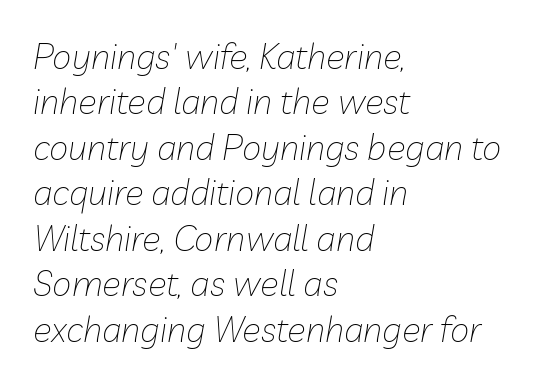
Q: Is the text bold? A: No.
Q: Is the text italic (slanted)? A: Yes, it leans right by about 10 degrees.
Q: Is the text underlined? A: No.
Q: How is the paragraph aligned? A: Left-aligned.
Q: Is the spacing between letters normal or unusually wide? A: Normal.
Q: Is the spacing between lines tight, normal or loose? A: Normal.
Q: Width (condensed, normal, or wide)? A: Normal.
Q: Stroke contrast? A: Low.
Q: x-height? A: Medium.
Q: Monospaced? A: No.
